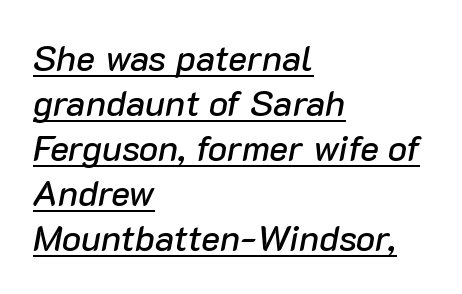
{"italic": "yes", "lean": "right", "slant_degrees": 10, "width": "normal", "stroke_contrast": "low", "x_height": "medium", "monospaced": "no", "underline": "yes", "align": "left", "line_spacing": "normal", "line_spacing_ratio": 1.25, "letter_spacing": "normal", "letter_spacing_em": 0.0, "glyph_px": 36}
